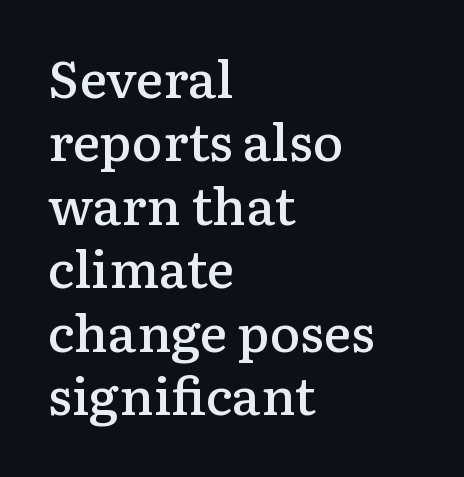
The image shows 52 px semibold serif type, upright; set left-aligned, line spacing 1.22x, normal letter spacing, not underlined; low stroke contrast and a medium x-height.
